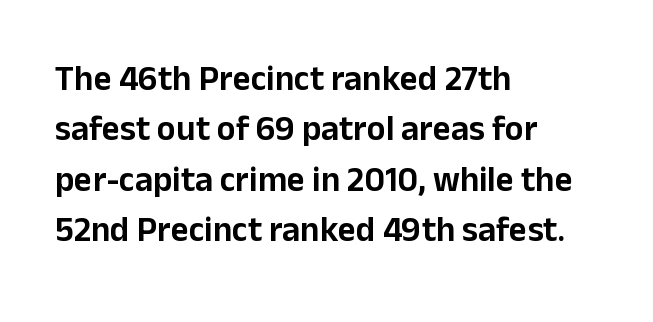
The image shows 35 px sans-serif type, upright; set left-aligned, normal line spacing (1.44x), normal letter spacing, not underlined; low stroke contrast and a medium x-height.
